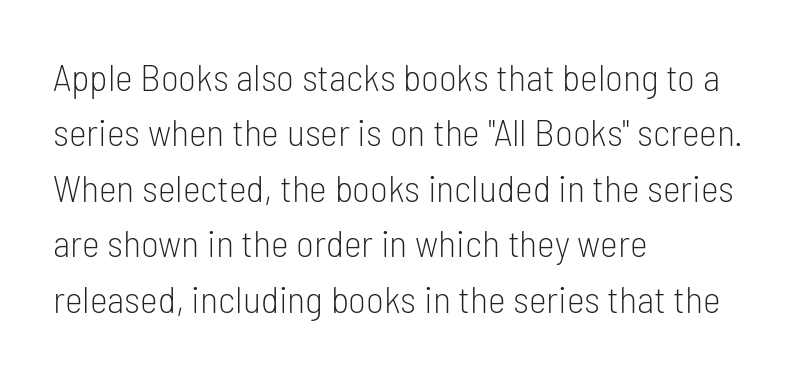
The line texture is even and compact thanks to regular tracking. Has an underline been added? It has not. The passage shown is typed in a proportional face where columns would drift. The lettering holds an erect, upright posture throughout. Vertical stems look standard width or narrower in stroke.
